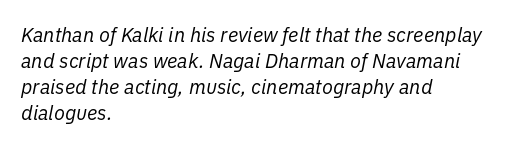
The image shows 20 px text type, italic (leaning right); set left-aligned, normal line spacing (1.3x), normal letter spacing, not underlined.
